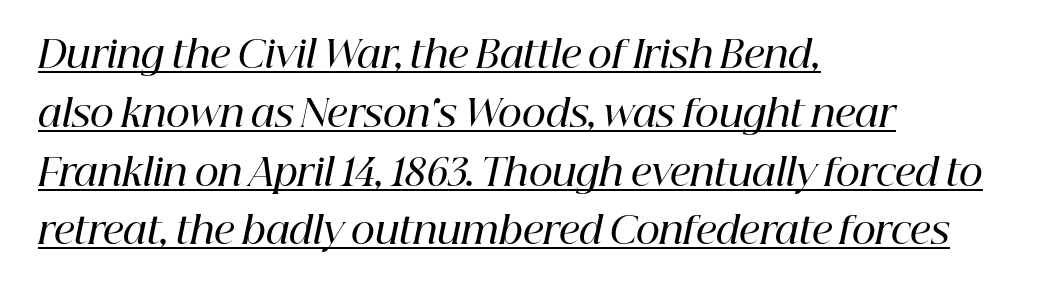
Horizontal alignment here is leftward, the default for most running prose. The text carries the slant typical of an italic or oblique font. In terms of weight, the rendering is demibold, just under bold. Honestly, the underline is the first thing you notice here.
